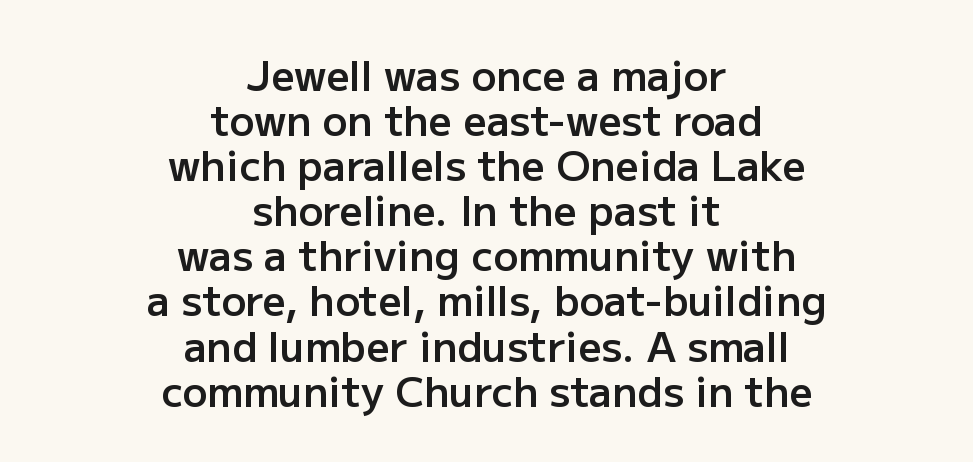
Short note: letters normally spaced. The rendering shows plain stroke endings on the letterforms — a sans-serif design. The paragraph shown floats in the horizontal middle. Do the letters lean? They stand straight.
